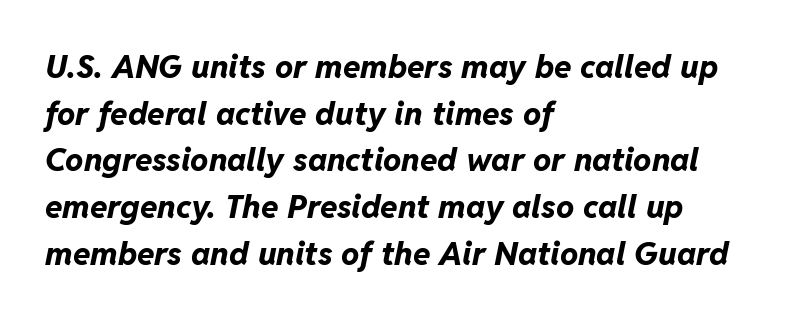
The image shows 32 px bold type, italic (leaning right); set left-aligned, normal line spacing (1.46x), normal letter spacing, not underlined; low stroke contrast and a medium x-height.
